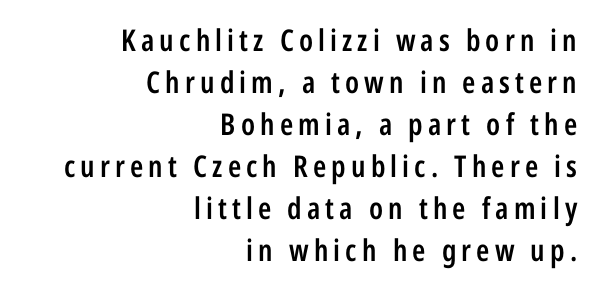
{"serif": "no", "italic": "no", "bold": "semi", "weight": "semibold", "width": "condensed", "stroke_contrast": "low", "x_height": "medium", "monospaced": "no", "underline": "no", "align": "right", "line_spacing": "normal", "line_spacing_ratio": 1.4, "glyph_px": 30}
